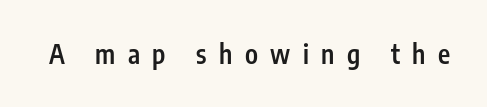
{"italic": "no", "bold": "semi", "underline": "no", "letter_spacing": "wide", "letter_spacing_em": 0.48, "glyph_px": 26}
